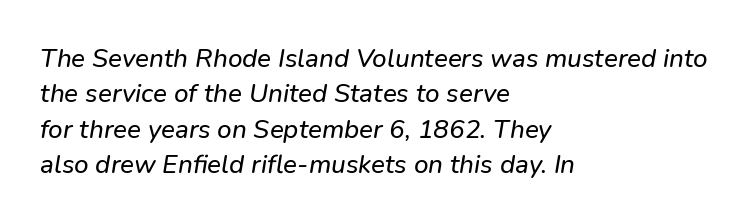
Q: Is the text italic (slanted)? A: Yes, it leans right by about 9 degrees.
Q: Is the text underlined? A: No.
Q: How is the paragraph aligned? A: Left-aligned.
Q: Is the spacing between letters normal or unusually wide? A: Normal.
Q: Is the spacing between lines tight, normal or loose? A: Normal.
